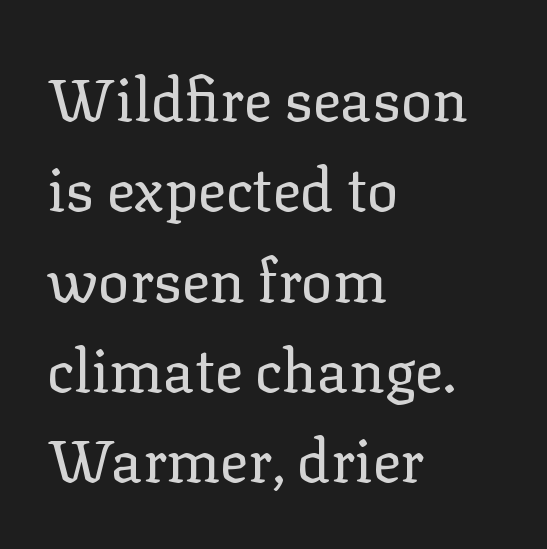
The image shows 59 px regular-weight serif type, upright; set left-aligned, normal line spacing (1.53x), normal letter spacing, not underlined; low stroke contrast and a medium x-height.
